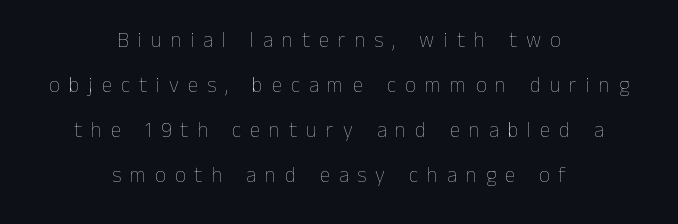
Rows of type keep a wide berth in the vertical direction. No chunkiness to these letters — they're not bold. The string is rendered with underlining switched off. Substantial extra tracking has been applied to these lines. Where is the straight margin? There isn't one; the lines are centered.
